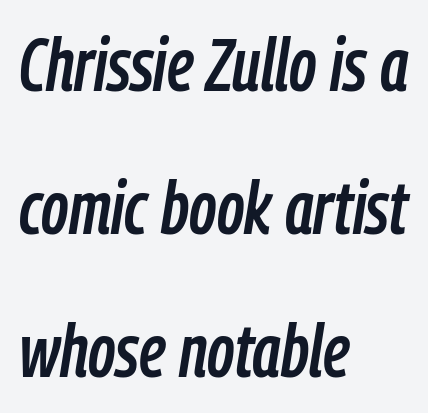
Q: Is the text italic (slanted)? A: Yes, it leans right by about 9 degrees.
Q: Is the text underlined? A: No.
Q: How is the paragraph aligned? A: Left-aligned.
Q: Is the spacing between letters normal or unusually wide? A: Normal.
Q: Is the spacing between lines tight, normal or loose? A: Loose.
Q: Width (condensed, normal, or wide)? A: Condensed.
Q: Stroke contrast? A: Low.
Q: x-height? A: Medium.
Q: Monospaced? A: No.
